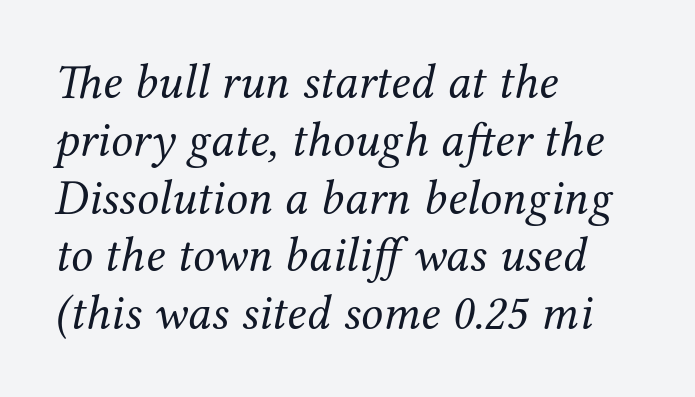
Do the characters align in a grid? No, the font is proportional. The letters carry serifs — small finishing strokes at the ends of their stems. The compositor pushed each line to the left boundary. The passage shown is not underscored anywhere. On a weight scale, this lands at 450 or below. Compared with ordinary roman type, these characters are visibly tilted.
